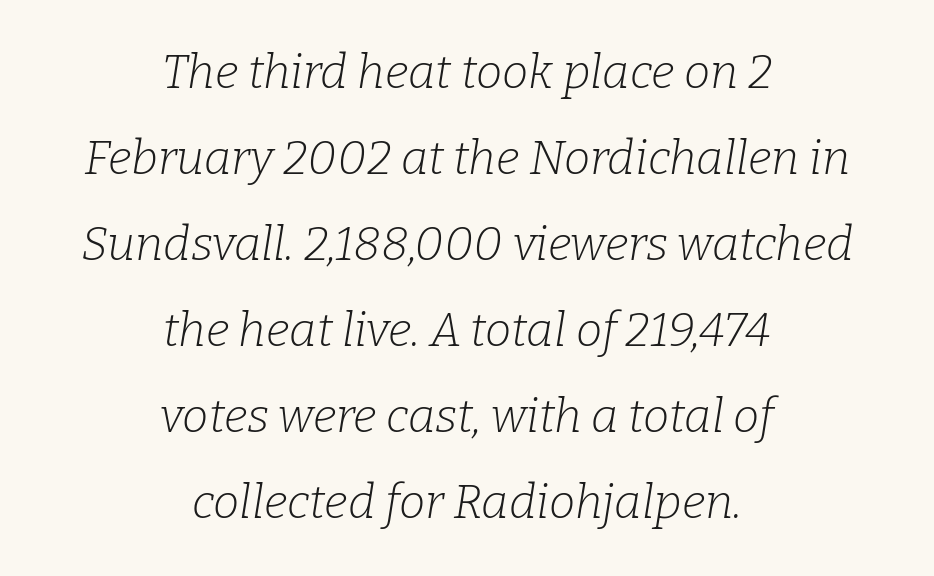
{"serif": "yes", "italic": "yes", "lean": "right", "slant_degrees": 9, "bold": "no", "weight": "light", "width": "normal", "stroke_contrast": "low", "x_height": "medium", "monospaced": "no", "underline": "no", "align": "center", "line_spacing_ratio": 1.83, "letter_spacing": "normal", "letter_spacing_em": 0.0, "glyph_px": 47}
